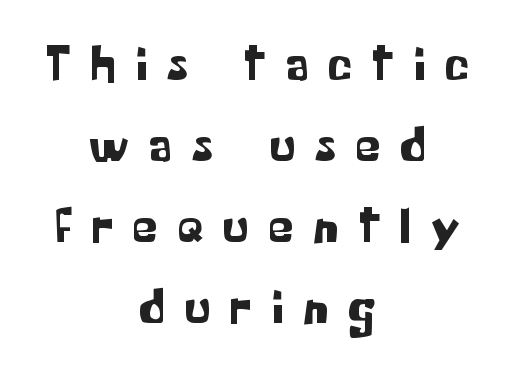
Q: Is the text italic (slanted)? A: No, it is upright.
Q: Is the typeface a serif or a sans-serif typeface? A: Sans-serif.
Q: Is the text underlined? A: No.
Q: How is the paragraph aligned? A: Centered.
Q: Is the spacing between letters normal or unusually wide? A: Unusually wide.
Q: Is the spacing between lines tight, normal or loose? A: Normal.
Q: Width (condensed, normal, or wide)? A: Normal.
Q: Stroke contrast? A: Low.
Q: x-height? A: Medium.
Q: Monospaced? A: No.
